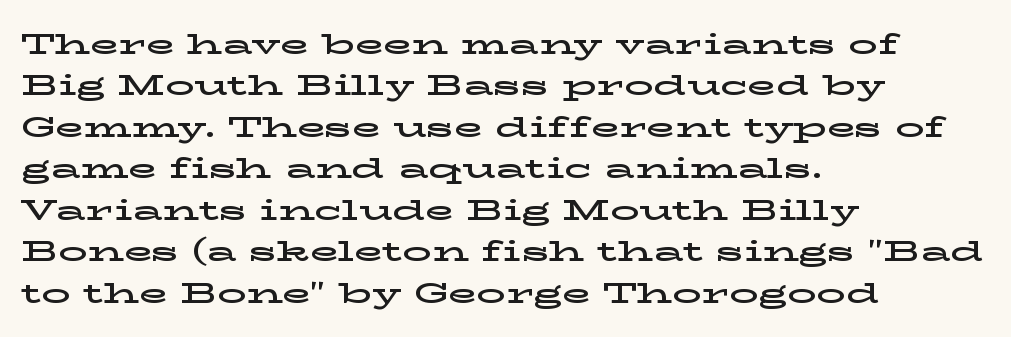
{"serif": "yes", "italic": "no", "width": "wide", "stroke_contrast": "low", "x_height": "medium", "monospaced": "no", "underline": "no", "align": "left", "line_spacing": "normal", "line_spacing_ratio": 1.43, "letter_spacing": "normal", "letter_spacing_em": 0.0, "glyph_px": 29}
